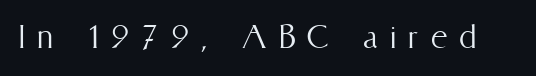
Q: Is the text bold? A: No.
Q: Is the text italic (slanted)? A: No, it is upright.
Q: Is the text underlined? A: No.
Q: Is the spacing between letters normal or unusually wide? A: Unusually wide.
Q: Width (condensed, normal, or wide)? A: Condensed.
Q: Stroke contrast? A: Medium.
Q: x-height? A: Medium.
Q: Monospaced? A: No.
